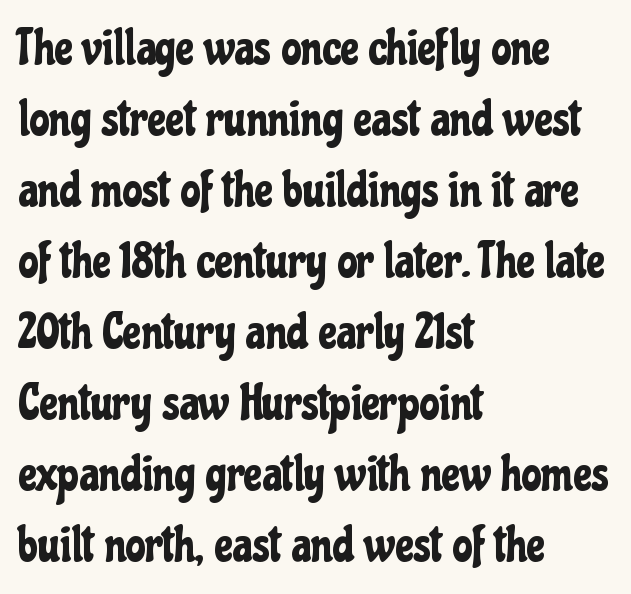
This sample has the flowing, uneven cadence of proportional lettering. Bare-footed words on every line. The passage shown stacks its lines at a standard gap. Nothing sits at the stroke ends, so this counts as sans-serif. Where is the straight margin? On the left. You can tell it's not italic because the verticals are truly vertical.
